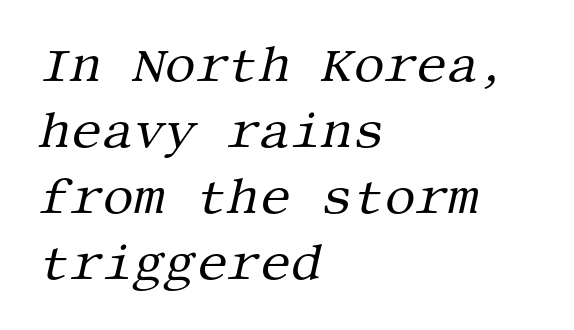
{"serif": "yes", "italic": "yes", "lean": "right", "slant_degrees": 13, "bold": "no", "weight": "regular", "width": "normal", "stroke_contrast": "medium", "x_height": "large", "underline": "no", "align": "left", "line_spacing": "normal", "line_spacing_ratio": 1.35, "letter_spacing": "normal", "letter_spacing_em": 0.0, "glyph_px": 49}
